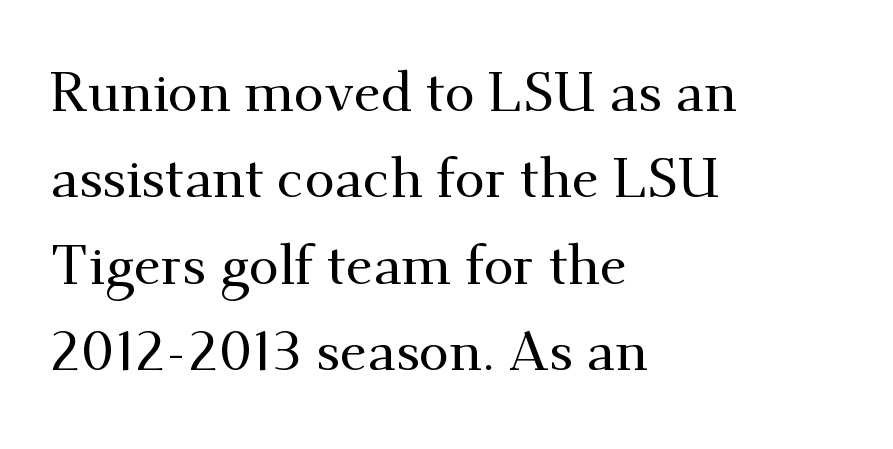
The image shows 55 px serif type, upright; set left-aligned, normal line spacing (1.57x), normal letter spacing, not underlined; medium stroke contrast and a small x-height.
